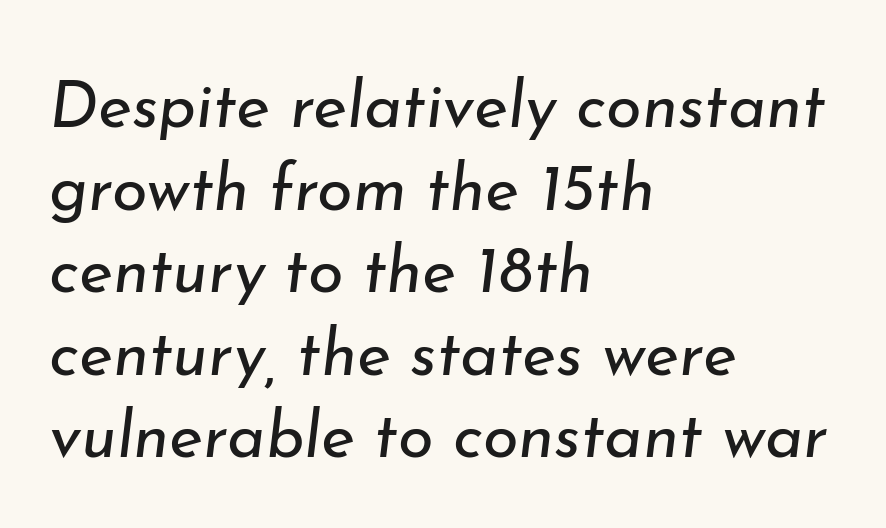
Q: Is the text bold? A: No.
Q: Is the text italic (slanted)? A: Yes, it leans right by about 7 degrees.
Q: Is the text underlined? A: No.
Q: How is the paragraph aligned? A: Left-aligned.
Q: Is the spacing between letters normal or unusually wide? A: Normal.
Q: Is the spacing between lines tight, normal or loose? A: Normal.
Q: Width (condensed, normal, or wide)? A: Normal.
Q: Stroke contrast? A: Low.
Q: x-height? A: Small.
Q: Monospaced? A: No.
